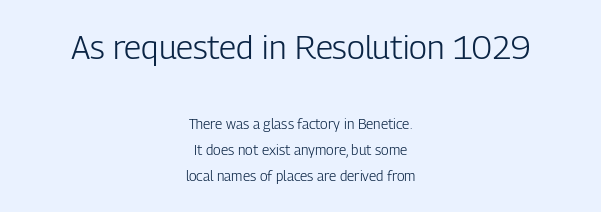
Short note: letters normally spaced. Stroke mass is kept to a normal reading level or below. Every character sits straight up, as roman type does. The rendering uses natural spacing where letterforms have individual widths.
